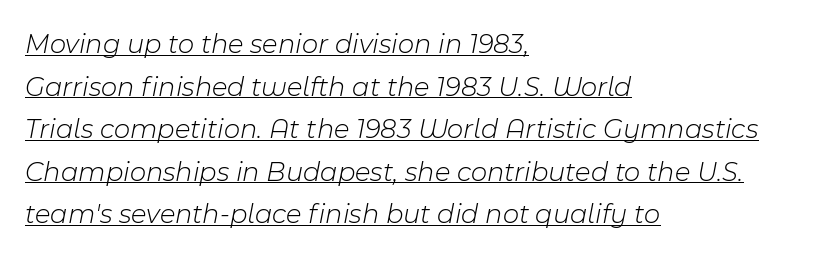
{"italic": "yes", "lean": "right", "slant_degrees": 11, "bold": "no", "weight": "light", "width": "normal", "stroke_contrast": "low", "x_height": "medium", "monospaced": "no", "underline": "yes", "align": "left", "line_spacing": "normal", "line_spacing_ratio": 1.52, "letter_spacing": "normal", "letter_spacing_em": 0.0, "glyph_px": 28}
